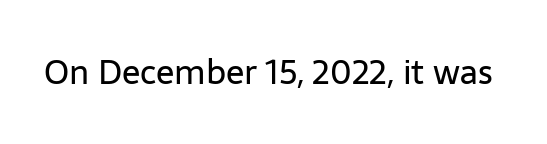
The image shows 34 px regular-weight sans-serif type, upright; set normal letter spacing, not underlined; low stroke contrast and a medium x-height.
